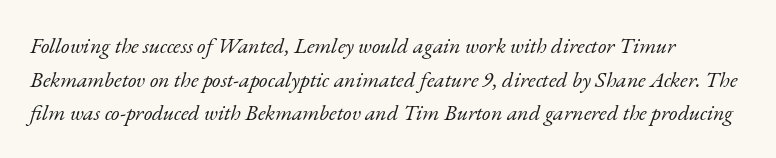
The letters look calm and open, with moderate or lighter stems. The area under the type is left untouched. In terms of leading, this rendering sits right in the middle. There's an unmistakable incline to the writing here. Glyph-to-glyph distance matches everyday printed text.
